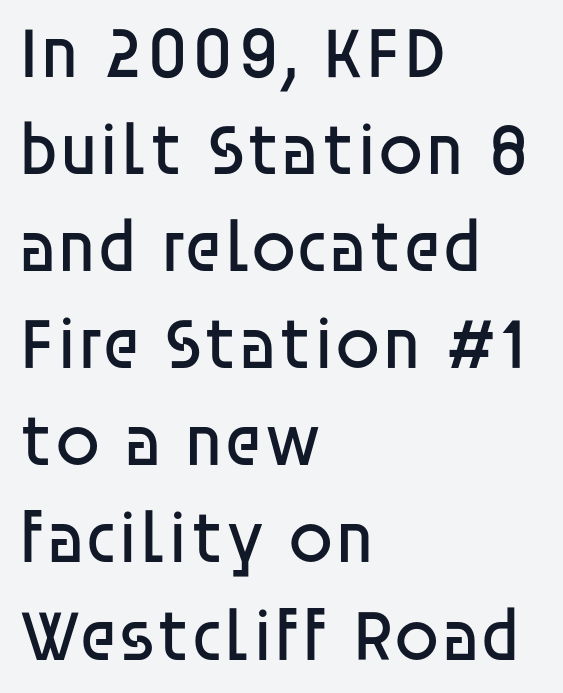
In terms of posture, this sample is upright. Here the glyphs are tracked normally, forming tight word shapes. Bare-footed words on every line. Each line starts at the same left margin while the right side varies.
